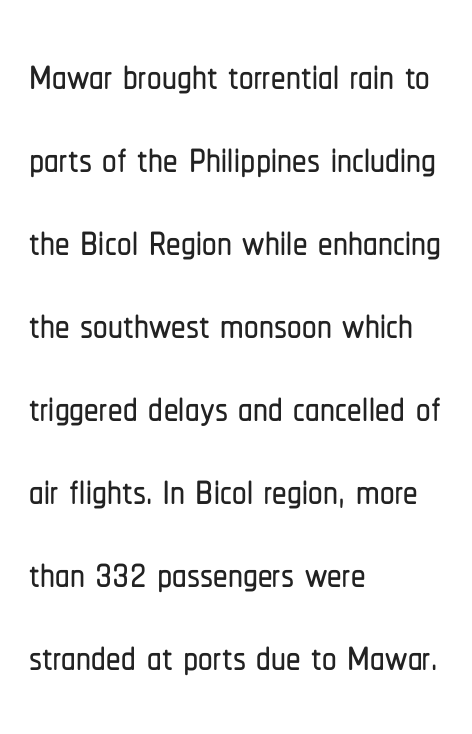
The image shows 58 px condensed sans-serif type, upright; set left-aligned, normal line spacing (1.43x), normal letter spacing, not underlined; low stroke contrast and a medium x-height.
